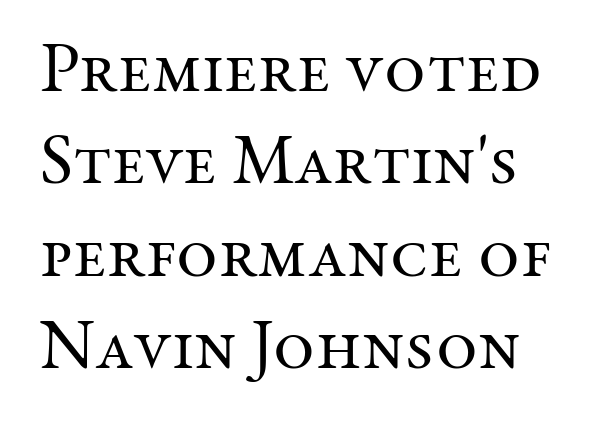
Unlike italic type, these characters show no tilt at all. What kind of face is this? One with serifs. Regarding leading, the lines here are spaced in the standard way. Weight: regular or lighter. Typeset ragged right — the left edge is the straight one.
